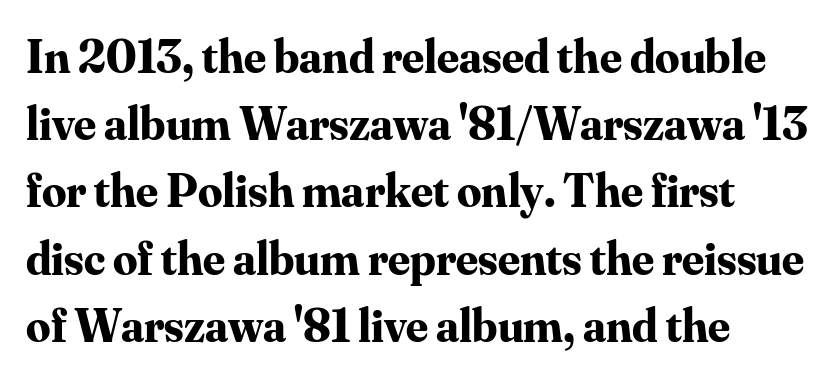
Varying glyph widths throughout — classic text-font behaviour. Quick note: interline space is typical. Posture: upright roman. Weight: bold.
